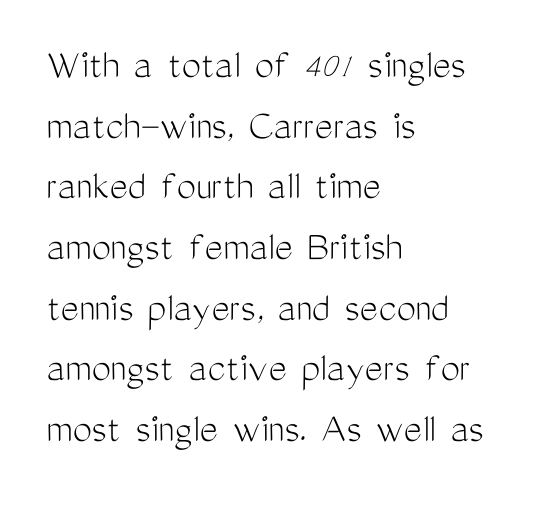
{"serif": "no", "italic": "no", "bold": "no", "weight": "light", "width": "condensed", "stroke_contrast": "medium", "x_height": "medium", "monospaced": "no", "underline": "no", "align": "left", "line_spacing": "normal", "line_spacing_ratio": 1.41, "letter_spacing": "normal", "letter_spacing_em": 0.0, "glyph_px": 43}
